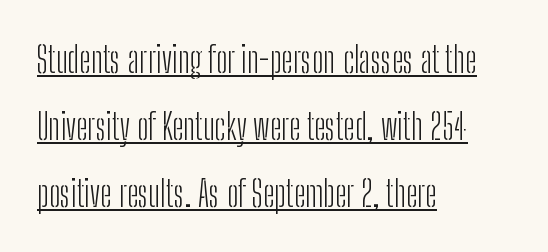
Q: Is the text bold? A: No.
Q: Is the text italic (slanted)? A: No, it is upright.
Q: Is the typeface a serif or a sans-serif typeface? A: Sans-serif.
Q: Is the text underlined? A: Yes.
Q: How is the paragraph aligned? A: Left-aligned.
Q: Is the spacing between letters normal or unusually wide? A: Normal.
Q: Width (condensed, normal, or wide)? A: Condensed.
Q: Stroke contrast? A: Low.
Q: x-height? A: Medium.
Q: Monospaced? A: No.
